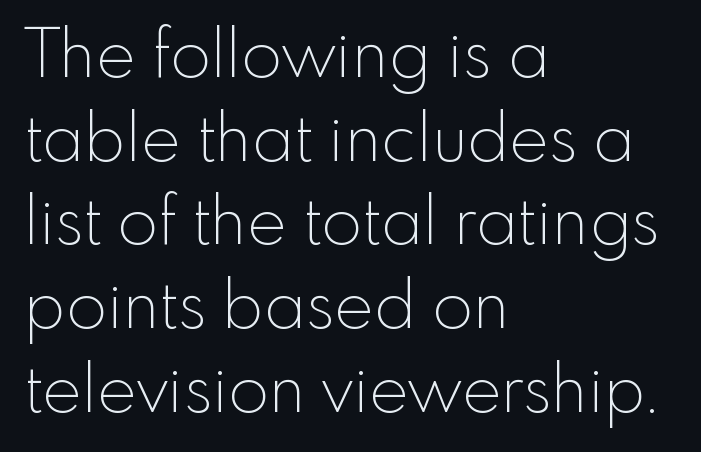
Q: Is the text bold? A: No.
Q: Is the text italic (slanted)? A: No, it is upright.
Q: Is the typeface a serif or a sans-serif typeface? A: Sans-serif.
Q: Is the text underlined? A: No.
Q: How is the paragraph aligned? A: Left-aligned.
Q: Is the spacing between letters normal or unusually wide? A: Normal.
Q: Is the spacing between lines tight, normal or loose? A: Normal.
Q: Width (condensed, normal, or wide)? A: Normal.
Q: x-height? A: Small.
Q: Monospaced? A: No.
